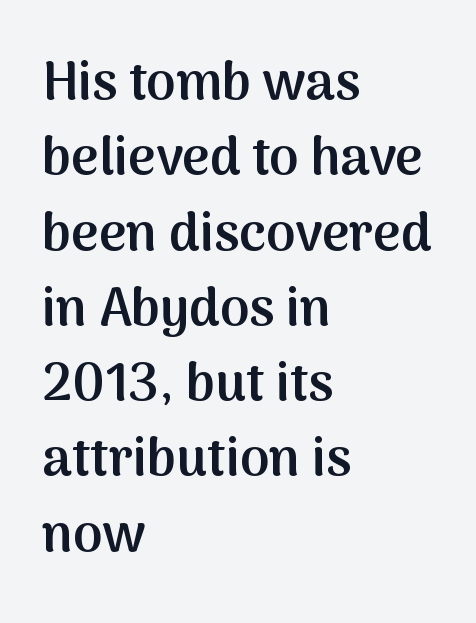
The image shows 53 px semibold sans-serif type, upright; set left-aligned, normal line spacing (1.42x), normal letter spacing, not underlined; medium stroke contrast and a medium x-height.
